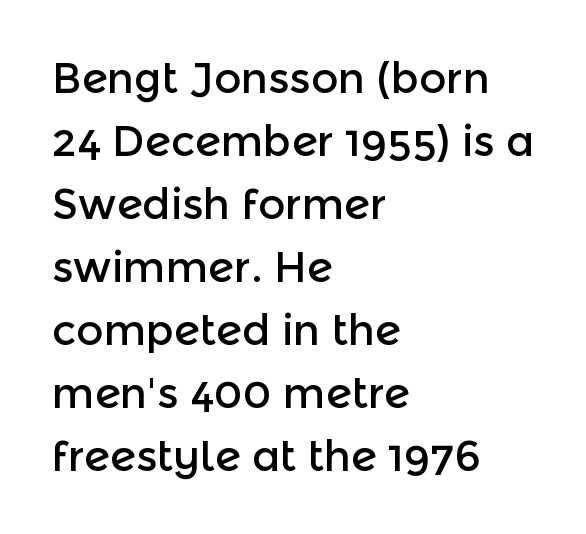
Q: Is the text italic (slanted)? A: No, it is upright.
Q: Is the typeface a serif or a sans-serif typeface? A: Sans-serif.
Q: Is the text underlined? A: No.
Q: How is the paragraph aligned? A: Left-aligned.
Q: Is the spacing between letters normal or unusually wide? A: Normal.
Q: Is the spacing between lines tight, normal or loose? A: Normal.
Q: Width (condensed, normal, or wide)? A: Normal.
Q: x-height? A: Medium.
Q: Monospaced? A: No.
